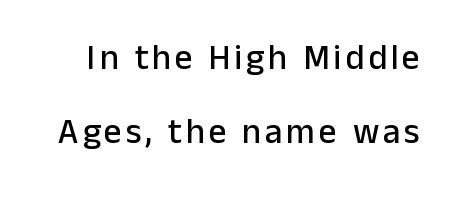
Q: Is the text italic (slanted)? A: No, it is upright.
Q: Is the typeface a serif or a sans-serif typeface? A: Sans-serif.
Q: Is the text underlined? A: No.
Q: Is the spacing between lines tight, normal or loose? A: Loose.
Q: Width (condensed, normal, or wide)? A: Normal.
Q: Stroke contrast? A: Low.
Q: x-height? A: Medium.
Q: Monospaced? A: No.
